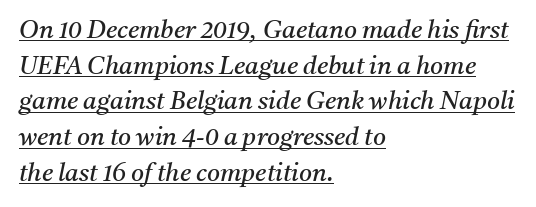
Visually the block forms a straight wall on the left and a jagged coastline on the right. No heavy texture on the line: the type isn't bold. Rendered with sloped, italic letterforms. The passage shown is underscored from start to finish. Is the letter spacing exaggerated? No — it looks like the ordinary default. Regular leading.
